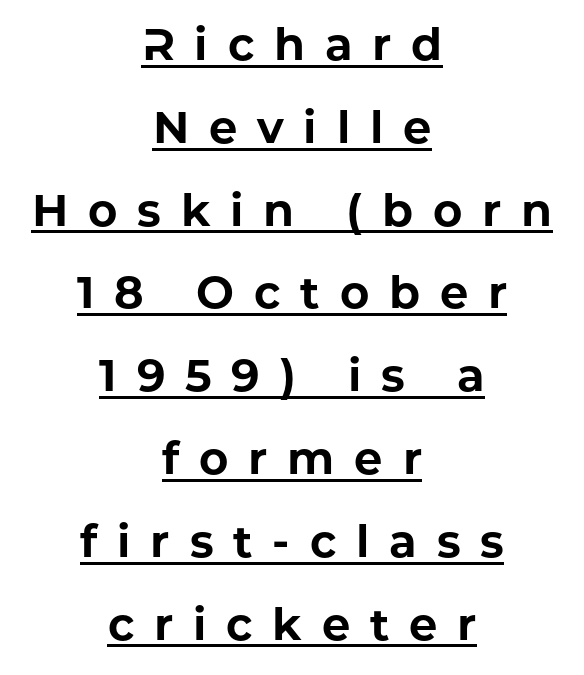
Q: Is the text bold? A: Yes.
Q: Is the text italic (slanted)? A: No, it is upright.
Q: Is the typeface a serif or a sans-serif typeface? A: Sans-serif.
Q: Is the text underlined? A: Yes.
Q: How is the paragraph aligned? A: Centered.
Q: Is the spacing between letters normal or unusually wide? A: Unusually wide.
Q: Width (condensed, normal, or wide)? A: Normal.
Q: Stroke contrast? A: Low.
Q: x-height? A: Medium.
Q: Monospaced? A: No.
